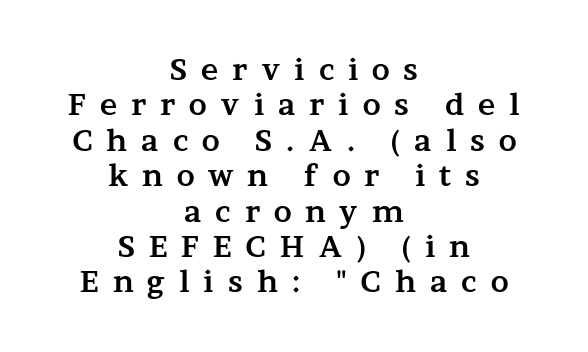
{"serif": "yes", "italic": "no", "bold": "yes", "weight": "bold", "width": "wide", "stroke_contrast": "medium", "x_height": "medium", "monospaced": "no", "underline": "no", "align": "center", "line_spacing_ratio": 1.22, "letter_spacing": "wide", "letter_spacing_em": 0.48, "glyph_px": 29}
